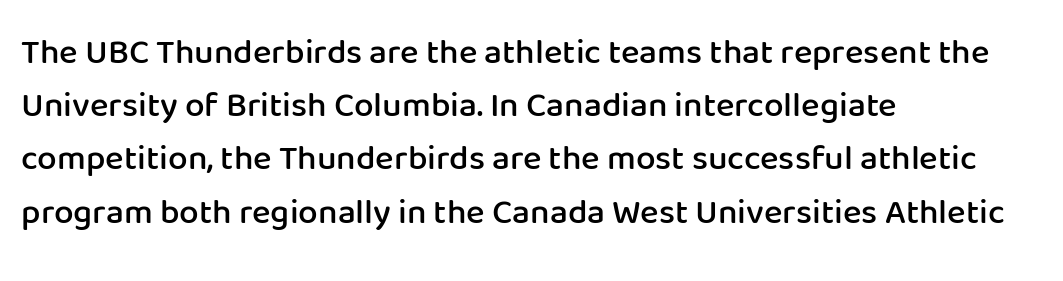
The image shows 35 px semibold sans-serif type, upright; set left-aligned, normal line spacing (1.52x), normal letter spacing, not underlined; low stroke contrast and a medium x-height.
